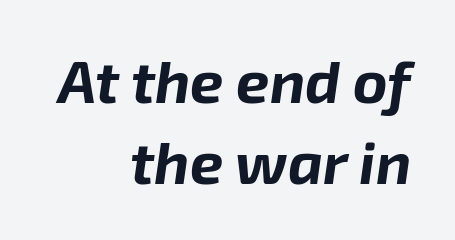
The image shows 59 px bold type, italic (leaning right); set right-aligned, normal line spacing (1.37x), normal letter spacing, not underlined; low stroke contrast and a medium x-height.
